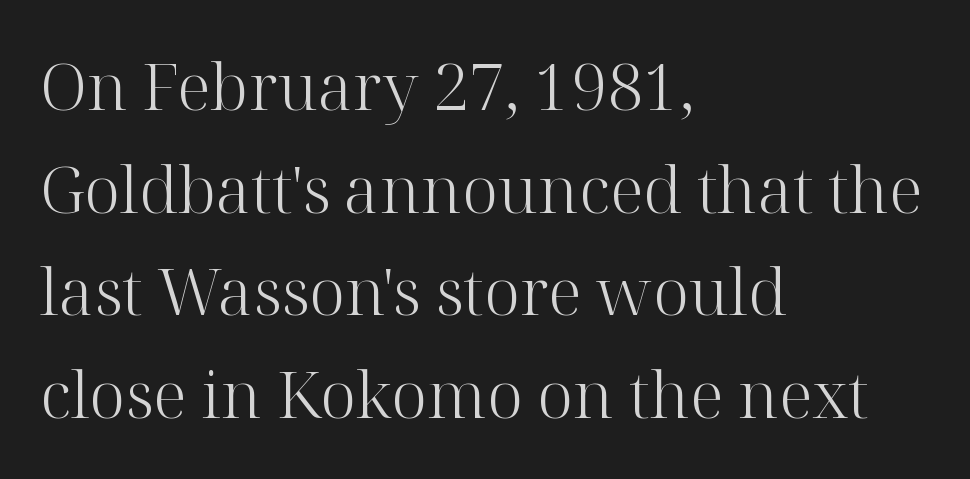
Q: Is the text bold? A: No.
Q: Is the text italic (slanted)? A: No, it is upright.
Q: Is the typeface a serif or a sans-serif typeface? A: Serif.
Q: Is the text underlined? A: No.
Q: How is the paragraph aligned? A: Left-aligned.
Q: Is the spacing between letters normal or unusually wide? A: Normal.
Q: Is the spacing between lines tight, normal or loose? A: Normal.
Q: Width (condensed, normal, or wide)? A: Normal.
Q: Stroke contrast? A: High.
Q: x-height? A: Medium.
Q: Monospaced? A: No.
